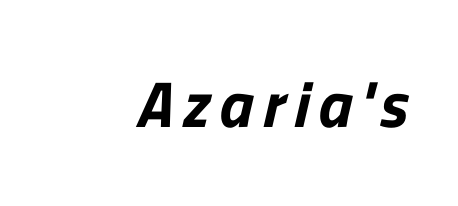
The image shows 65 px sans-serif type; set not underlined; low stroke contrast and a medium x-height.
